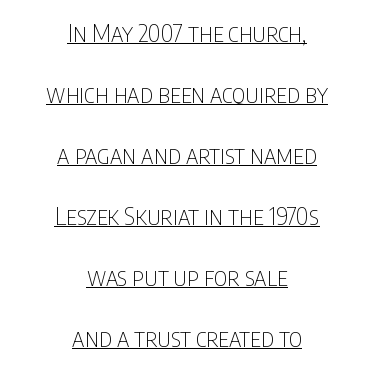
{"italic": "no", "bold": "no", "underline": "yes", "align": "center", "line_spacing": "loose", "line_spacing_ratio": 2.44, "letter_spacing": "normal", "letter_spacing_em": 0.0, "glyph_px": 25}
